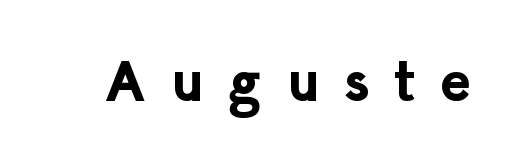
{"serif": "no", "italic": "no", "bold": "yes", "weight": "bold", "width": "normal", "stroke_contrast": "low", "x_height": "medium", "monospaced": "no", "underline": "no", "letter_spacing": "wide", "letter_spacing_em": 0.45, "glyph_px": 57}
